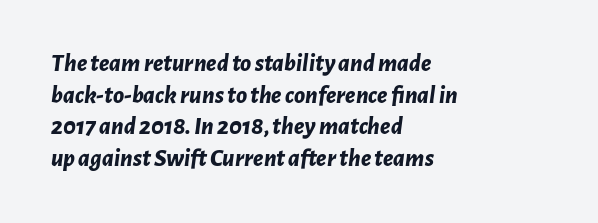
Descenders hang freely into open space. The space between consecutive lines is moderate. Heft: maximum for text — a bold. The text carries the slant typical of an italic or oblique font.
